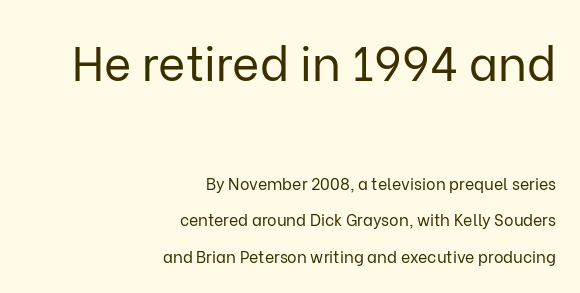
The image shows 47 px regular-weight sans-serif type, upright; set right-aligned, loose line spacing (2.3x), normal letter spacing, not underlined; the first (top) block is 2.94x larger; low stroke contrast and a medium x-height.
